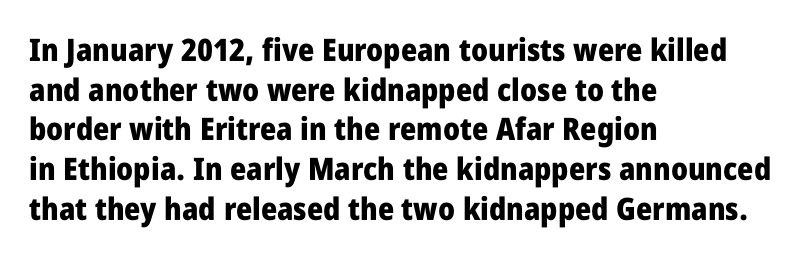
These lines are rendered in a variable-pitch font. Letters rest on an invisible, unmarked baseline. Note: no serifs on the glyphs. Tall strokes in this sample are plumb rather than angled. Teacher's note: observe the even left margin — that is flush-left alignment.
